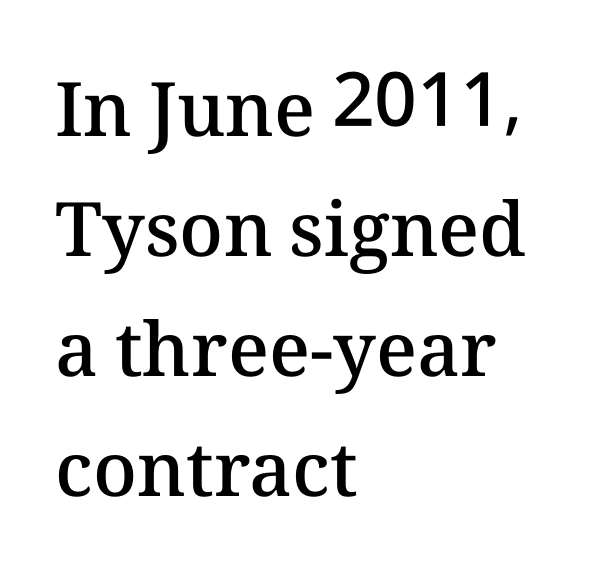
Q: Is the text bold? A: Semi-bold.
Q: Is the text italic (slanted)? A: No, it is upright.
Q: Is the text underlined? A: No.
Q: How is the paragraph aligned? A: Left-aligned.
Q: Is the spacing between letters normal or unusually wide? A: Normal.
Q: Is the spacing between lines tight, normal or loose? A: Normal.
Q: Width (condensed, normal, or wide)? A: Normal.
Q: Stroke contrast? A: Medium.
Q: x-height? A: Medium.
Q: Monospaced? A: No.
